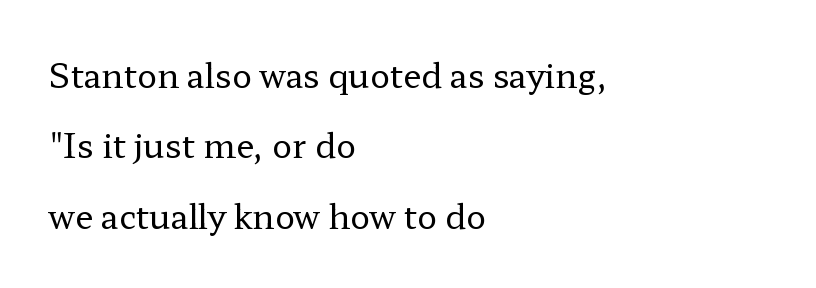
The image shows 33 px regular-weight, wide serif type, upright; set left-aligned, loose line spacing (2.13x), normal letter spacing, not underlined; low stroke contrast and a medium x-height.
